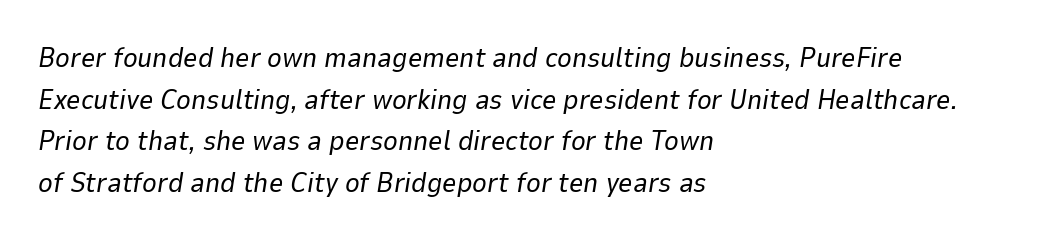
Any mark beneath the type? The region is blank. Each word holds together tightly as a unit, with standard inter-letter gaps. How would I describe the line gaps? Plain and ordinary. Casual observation: everything's shoved over to the left. Character widths vary here, with narrow letters taking less room than wide ones.
